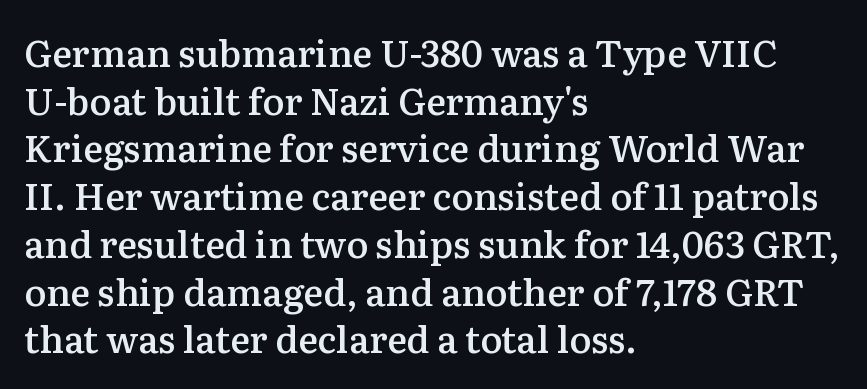
{"serif": "yes", "italic": "no", "bold": "semi", "weight": "semibold", "width": "normal", "stroke_contrast": "medium", "x_height": "medium", "monospaced": "no", "underline": "no", "align": "left", "line_spacing": "normal", "line_spacing_ratio": 1.29, "letter_spacing": "normal", "letter_spacing_em": 0.0, "glyph_px": 37}
